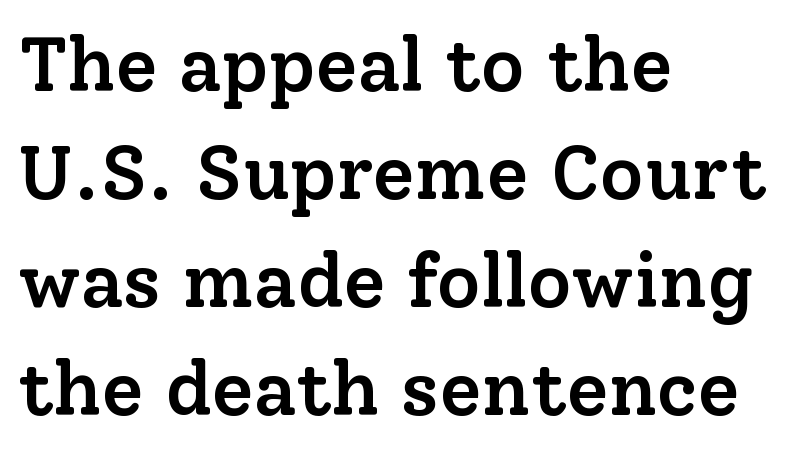
{"serif": "yes", "italic": "no", "bold": "semi", "weight": "semibold", "width": "normal", "stroke_contrast": "low", "x_height": "medium", "monospaced": "no", "underline": "no", "align": "left", "line_spacing": "normal", "line_spacing_ratio": 1.42, "letter_spacing": "normal", "letter_spacing_em": 0.0, "glyph_px": 76}
